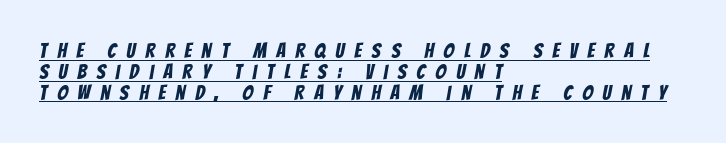
Q: Is the text underlined? A: Yes.
Q: How is the paragraph aligned? A: Left-aligned.
Q: Is the spacing between letters normal or unusually wide? A: Unusually wide.
Q: Is the spacing between lines tight, normal or loose? A: Tight.
